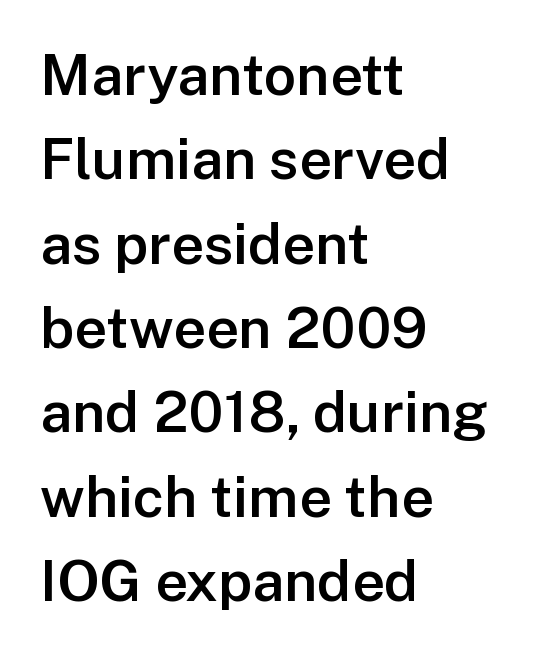
This rendering employs a face without finishing strokes, i.e., a sans-serif. These words are printed semibold, heavier than regular yet not bold. Proportional: the letters do not fall into vertical columns. These lines are set flush left with a ragged right edge. The specimen omits any rule beneath the text block's lines. Here the glyphs are tracked normally, forming tight word shapes.
